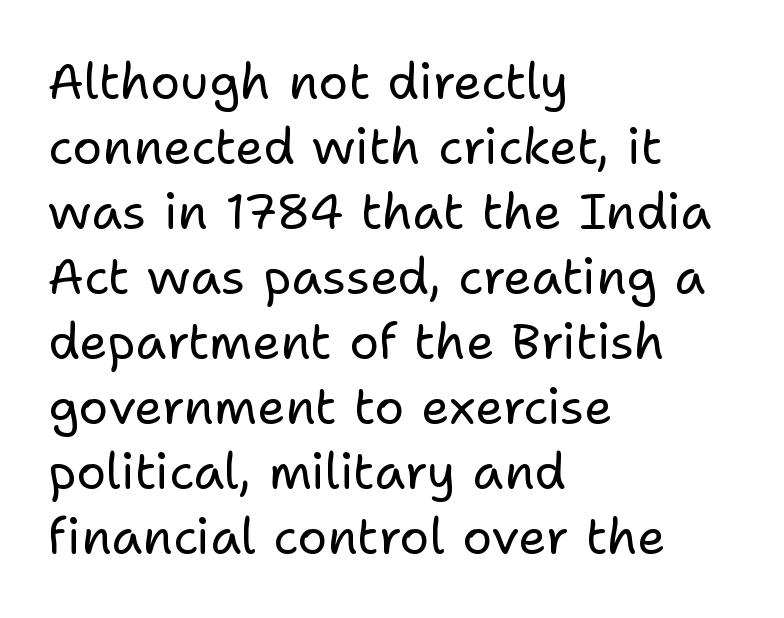
Q: Is the text bold? A: No.
Q: Is the text italic (slanted)? A: No, it is upright.
Q: Is the typeface a serif or a sans-serif typeface? A: Sans-serif.
Q: Is the text underlined? A: No.
Q: How is the paragraph aligned? A: Left-aligned.
Q: Is the spacing between letters normal or unusually wide? A: Normal.
Q: Is the spacing between lines tight, normal or loose? A: Normal.
Q: Width (condensed, normal, or wide)? A: Normal.
Q: Stroke contrast? A: Low.
Q: x-height? A: Medium.
Q: Monospaced? A: No.
